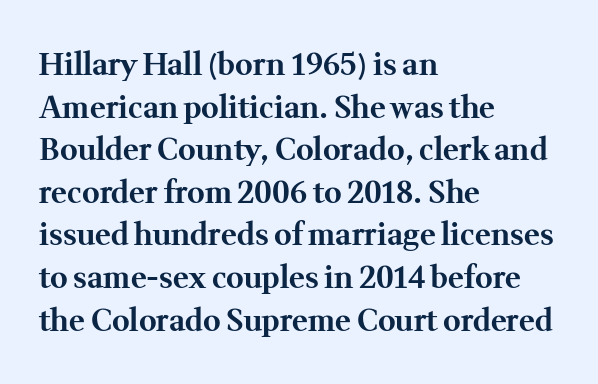
Q: Is the text bold? A: Yes.
Q: Is the text italic (slanted)? A: No, it is upright.
Q: Is the typeface a serif or a sans-serif typeface? A: Serif.
Q: Is the text underlined? A: No.
Q: How is the paragraph aligned? A: Left-aligned.
Q: Is the spacing between letters normal or unusually wide? A: Normal.
Q: Is the spacing between lines tight, normal or loose? A: Normal.
Q: Width (condensed, normal, or wide)? A: Normal.
Q: Stroke contrast? A: Medium.
Q: x-height? A: Medium.
Q: Monospaced? A: No.
